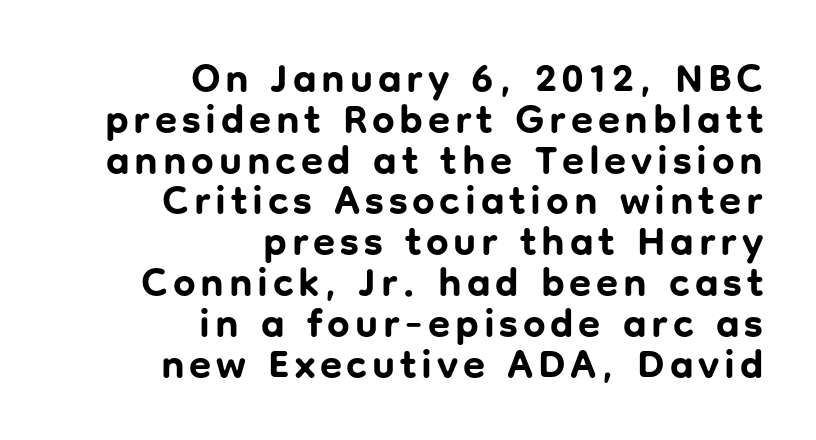
The image shows 40 px bold sans-serif type, upright; set right-aligned, tight line spacing (1.02x), not underlined; low stroke contrast and a medium x-height.
